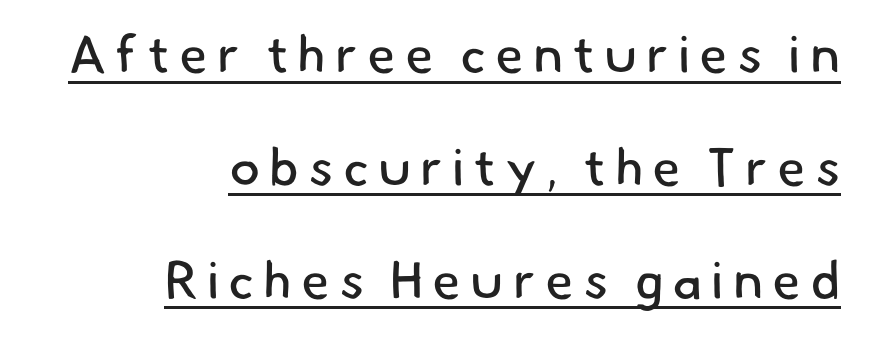
{"serif": "no", "bold": "no", "weight": "regular", "width": "normal", "stroke_contrast": "low", "x_height": "small", "monospaced": "no", "underline": "yes", "align": "right", "line_spacing": "loose", "line_spacing_ratio": 2.17, "glyph_px": 52}
